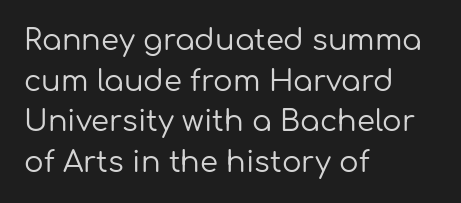
The image shows 29 px regular-weight sans-serif type, upright; set left-aligned, normal line spacing (1.4x), normal letter spacing, not underlined; low stroke contrast and a medium x-height.
